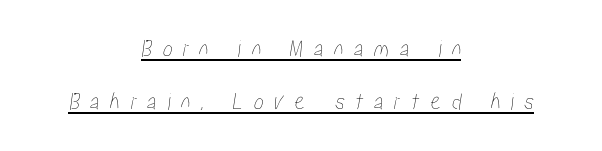
The image shows 25 px text type; set centered, loose line spacing (2.13x), unusually wide letter spacing (+0.41 em), underlined.
